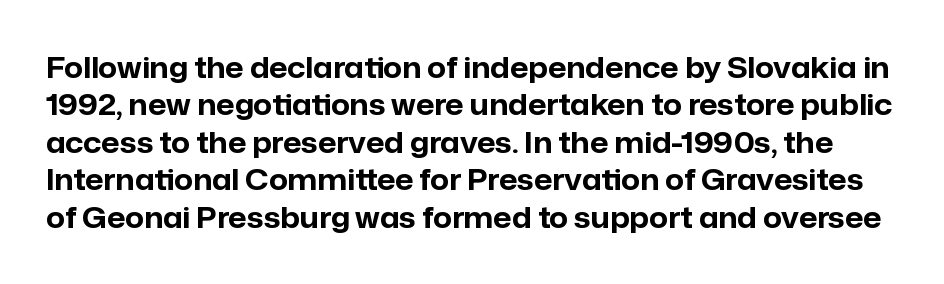
{"serif": "no", "italic": "no", "bold": "yes", "weight": "bold", "width": "normal", "stroke_contrast": "low", "x_height": "medium", "monospaced": "no", "underline": "no", "line_spacing": "normal", "line_spacing_ratio": 1.29, "letter_spacing": "normal", "letter_spacing_em": 0.0, "glyph_px": 29}
